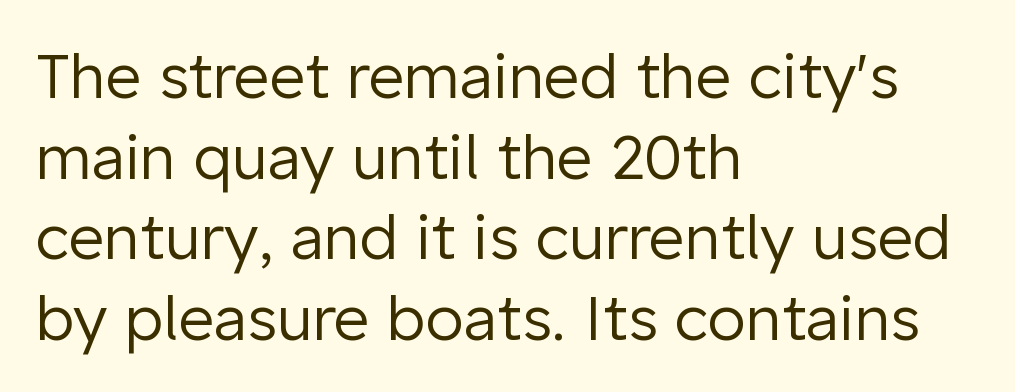
Q: Is the text bold? A: No.
Q: Is the text italic (slanted)? A: No, it is upright.
Q: Is the typeface a serif or a sans-serif typeface? A: Sans-serif.
Q: Is the text underlined? A: No.
Q: How is the paragraph aligned? A: Left-aligned.
Q: Is the spacing between letters normal or unusually wide? A: Normal.
Q: Is the spacing between lines tight, normal or loose? A: Normal.
Q: Width (condensed, normal, or wide)? A: Normal.
Q: Stroke contrast? A: Low.
Q: x-height? A: Medium.
Q: Monospaced? A: No.
